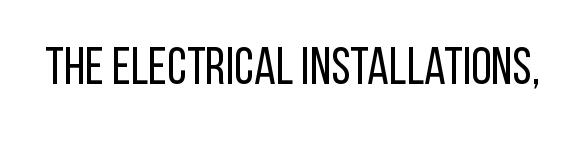
The image shows 52 px regular-weight, condensed sans-serif type, upright; set normal letter spacing, not underlined; low stroke contrast and a large x-height.
